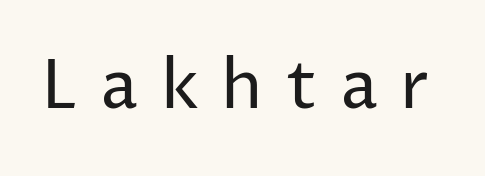
{"serif": "no", "italic": "no", "bold": "no", "weight": "regular", "width": "normal", "stroke_contrast": "low", "x_height": "medium", "monospaced": "no", "underline": "no", "letter_spacing": "wide", "letter_spacing_em": 0.33, "glyph_px": 68}
